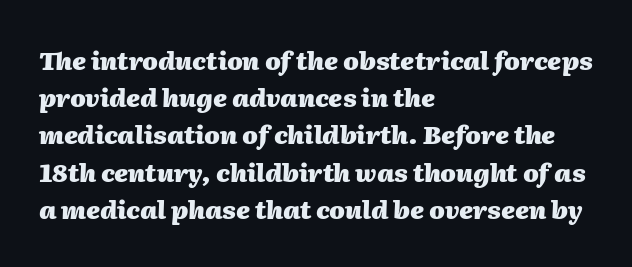
The image shows 25 px bold type, italic (leaning right); set left-aligned, normal line spacing (1.49x), normal letter spacing, not underlined.
